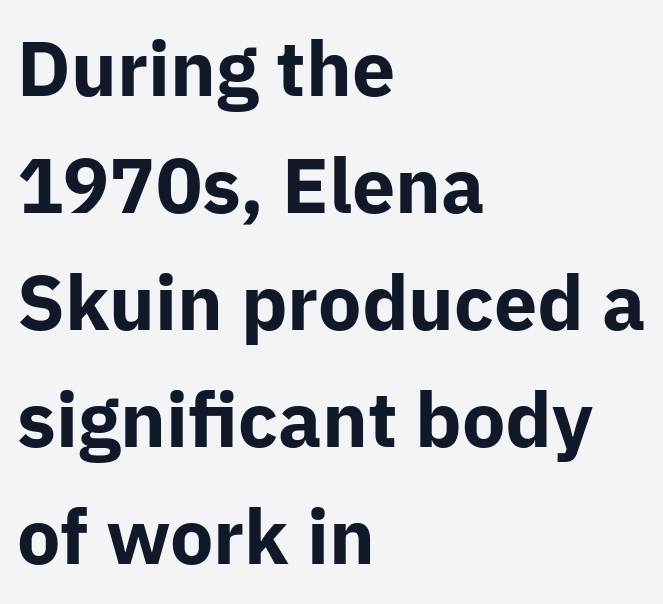
Does extra space separate the letters? No, they use regular spacing. In terms of letterform style, serifs are entirely absent. The typography opts for an upright posture over an oblique one. Strong, thick strokes mark this as bold type.
